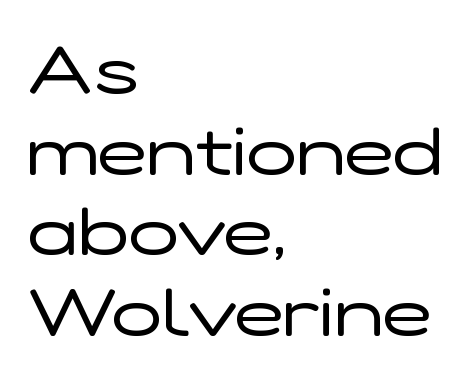
{"serif": "no", "italic": "no", "bold": "no", "weight": "regular", "width": "wide", "stroke_contrast": "low", "x_height": "medium", "monospaced": "no", "underline": "no", "align": "left", "line_spacing_ratio": 1.22, "letter_spacing": "normal", "letter_spacing_em": 0.0, "glyph_px": 66}
